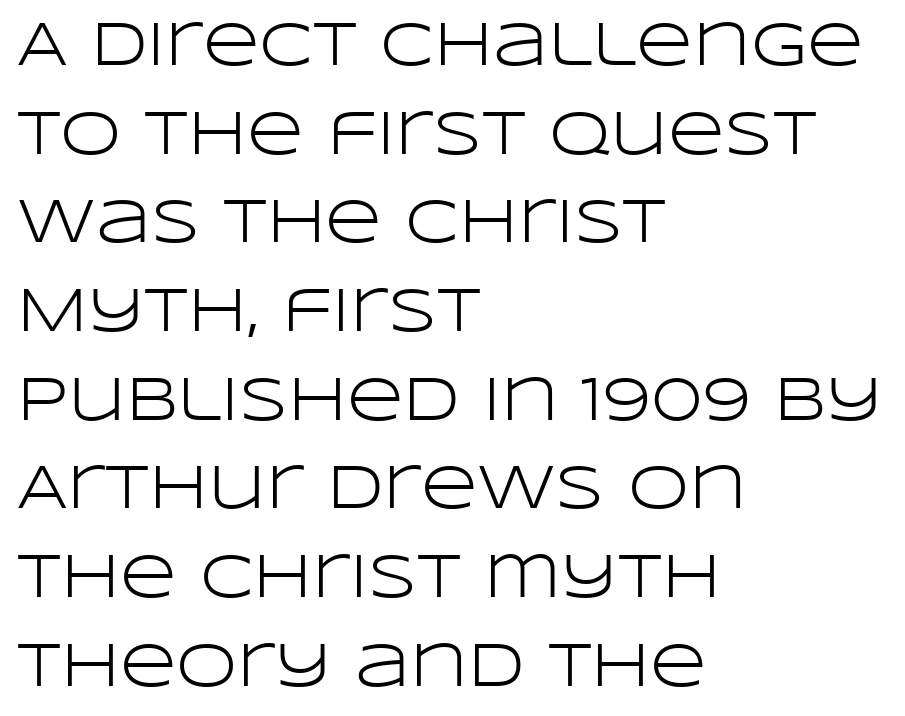
Q: Is the text bold? A: No.
Q: Is the text italic (slanted)? A: No, it is upright.
Q: Is the typeface a serif or a sans-serif typeface? A: Sans-serif.
Q: Is the text underlined? A: No.
Q: How is the paragraph aligned? A: Left-aligned.
Q: Is the spacing between letters normal or unusually wide? A: Normal.
Q: Is the spacing between lines tight, normal or loose? A: Normal.
Q: Width (condensed, normal, or wide)? A: Wide.
Q: Stroke contrast? A: Low.
Q: x-height? A: Large.
Q: Monospaced? A: No.
